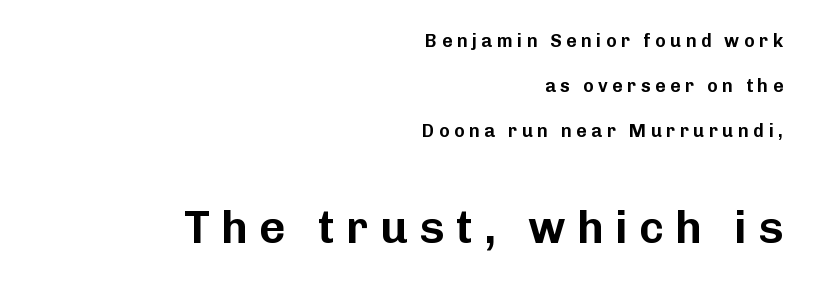
Q: Is the text italic (slanted)? A: No, it is upright.
Q: Is the typeface a serif or a sans-serif typeface? A: Sans-serif.
Q: Is the text underlined? A: No.
Q: How is the paragraph aligned? A: Right-aligned.
Q: Is the spacing between letters normal or unusually wide? A: Unusually wide.
Q: Is the spacing between lines tight, normal or loose? A: Loose.
Q: Which block of text is set in a larger size, the first (top) or the second (bottom)? A: The second (bottom) one.
Q: Width (condensed, normal, or wide)? A: Normal.
Q: Stroke contrast? A: Low.
Q: x-height? A: Medium.
Q: Monospaced? A: No.
